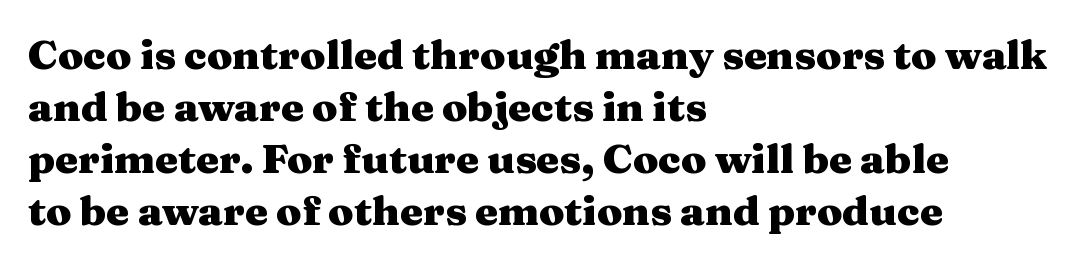
Typographically, this falls in the serif category. Descenders are the only things crossing below the line. Default kerning and tracking; the words read as compact shapes. You can tell it's not italic because the verticals are truly vertical.
